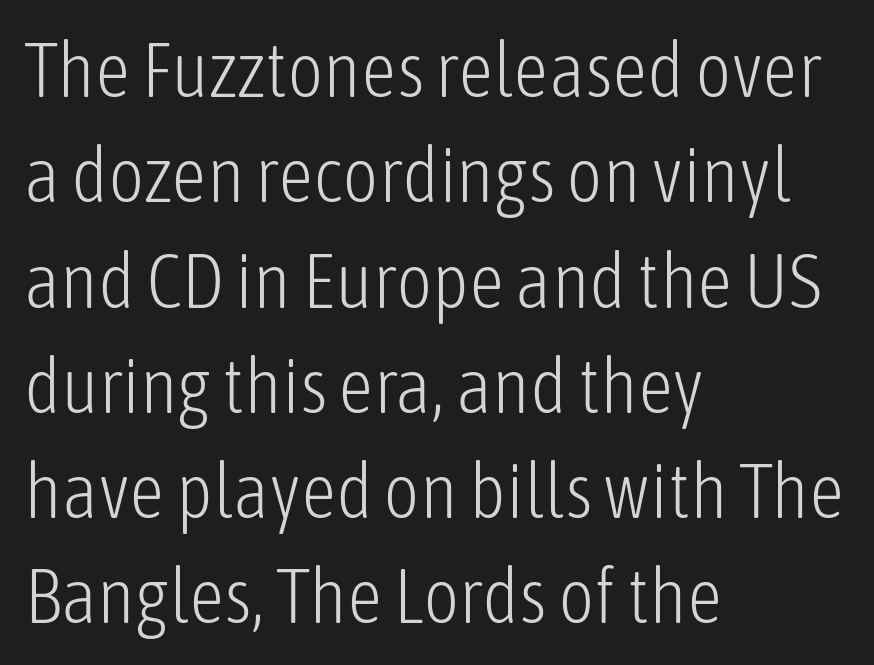
The image shows 78 px light, condensed sans-serif type, upright; set left-aligned, normal line spacing (1.35x), normal letter spacing, not underlined; low stroke contrast and a medium x-height.
